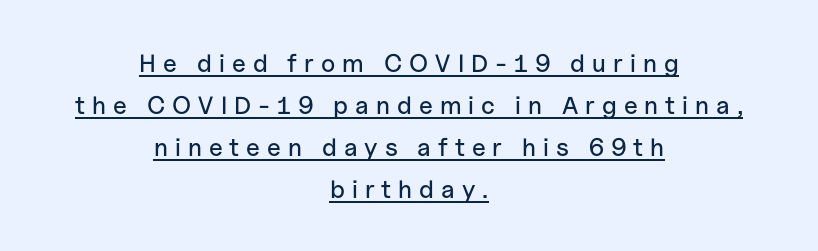
Q: Is the text italic (slanted)? A: No, it is upright.
Q: Is the text underlined? A: Yes.
Q: How is the paragraph aligned? A: Centered.
Q: Is the spacing between letters normal or unusually wide? A: Unusually wide.
Q: Is the spacing between lines tight, normal or loose? A: Normal.
